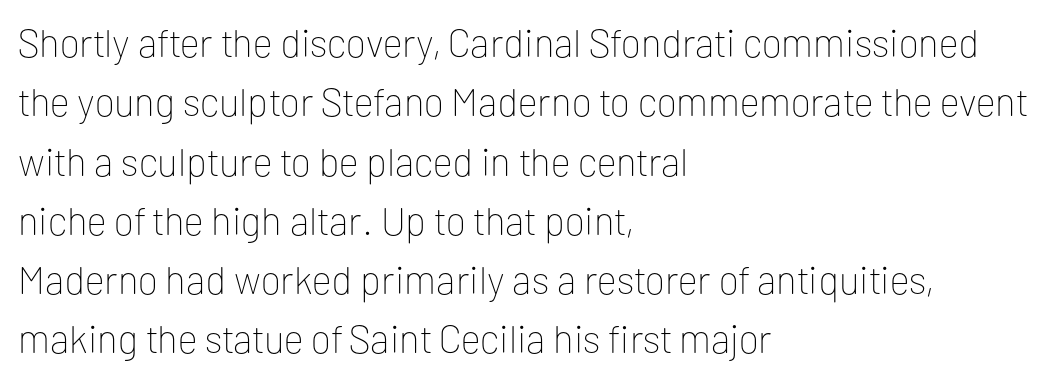
Q: Is the text bold? A: No.
Q: Is the text italic (slanted)? A: No, it is upright.
Q: Is the typeface a serif or a sans-serif typeface? A: Sans-serif.
Q: Is the text underlined? A: No.
Q: How is the paragraph aligned? A: Left-aligned.
Q: Is the spacing between letters normal or unusually wide? A: Normal.
Q: Is the spacing between lines tight, normal or loose? A: Normal.
Q: Width (condensed, normal, or wide)? A: Normal.
Q: Stroke contrast? A: Low.
Q: x-height? A: Medium.
Q: Monospaced? A: No.
